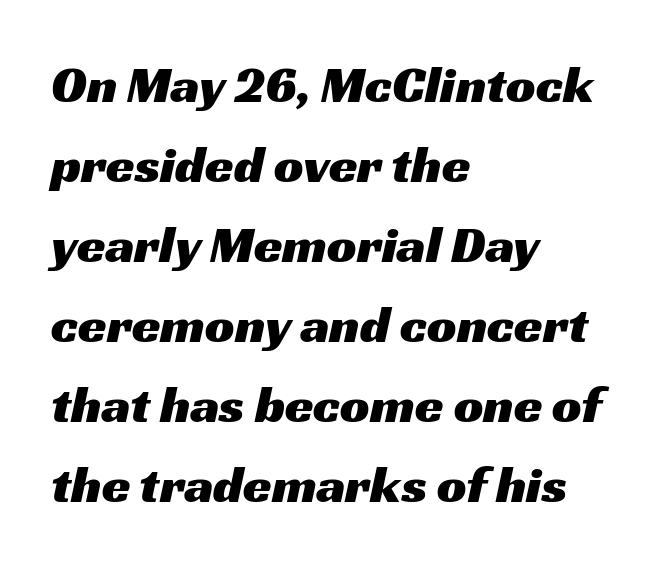
Q: Is the typeface a serif or a sans-serif typeface? A: Sans-serif.
Q: Is the text underlined? A: No.
Q: How is the paragraph aligned? A: Left-aligned.
Q: Is the spacing between letters normal or unusually wide? A: Normal.
Q: Is the spacing between lines tight, normal or loose? A: Normal.
Q: Width (condensed, normal, or wide)? A: Wide.
Q: Stroke contrast? A: Medium.
Q: x-height? A: Medium.
Q: Monospaced? A: No.
